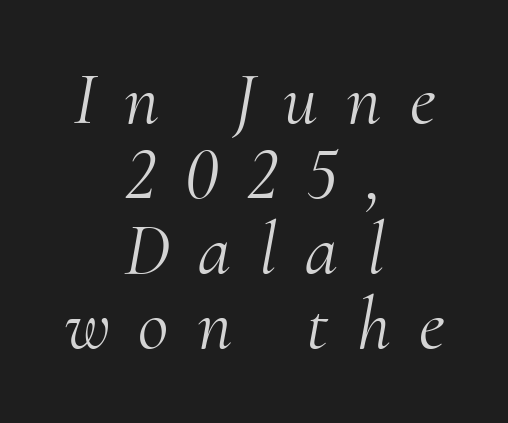
The horizontal fit of the characters is loose and conspicuously gappy. To sum up the face: it has serifs. Unbolded letterforms with no extra heft. The passage shown leans; its letterforms are oblique. Regarding leading, the lines here are crowded together.
